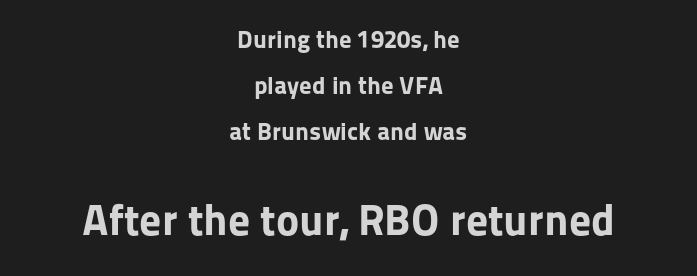
{"serif": "no", "italic": "no", "bold": "yes", "weight": "bold", "width": "normal", "stroke_contrast": "low", "x_height": "medium", "monospaced": "no", "underline": "no", "align": "center", "line_spacing_ratio": 1.84, "letter_spacing": "normal", "letter_spacing_em": 0.0, "larger_block": "second", "size_ratio": 1.76, "glyph_px": 44}
